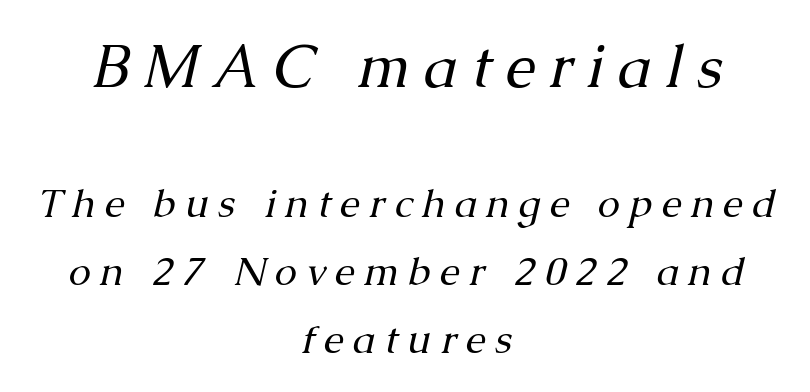
Leading matches the norm, producing a regular column. The weight would be labelled regular, book, light, or lighter still. The strip under each line holds only bare page. The letters advance in unequal steps, a hallmark of proportional type.
